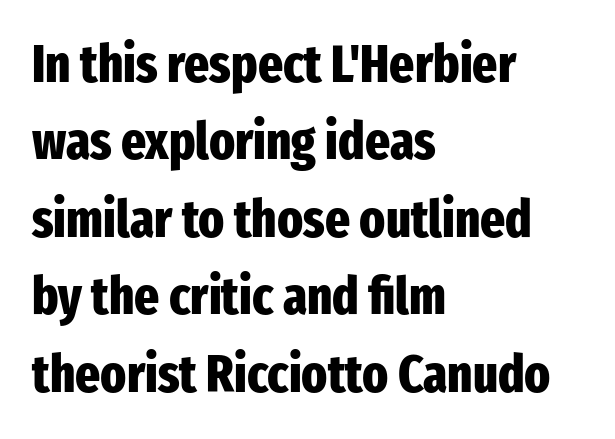
The image shows 53 px heavy, condensed sans-serif type, upright; set left-aligned, normal line spacing (1.46x), normal letter spacing, not underlined; low stroke contrast and a medium x-height.
